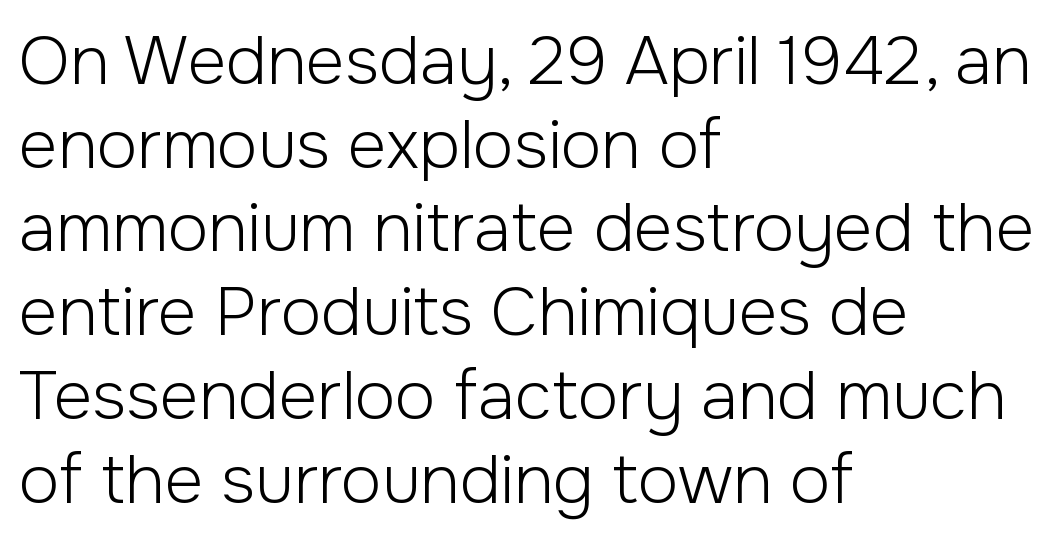
This rendering uses left alignment, leaving the right contour irregular. Vertical spacing — default. Observe the ordinary spacing: letters are neighbours, not strangers. Notice how the stems are strictly vertical — no italics here. Is the type heavy? It reads as light-to-regular instead. Think of a printed novel: that variable character pitch is what you see here.
